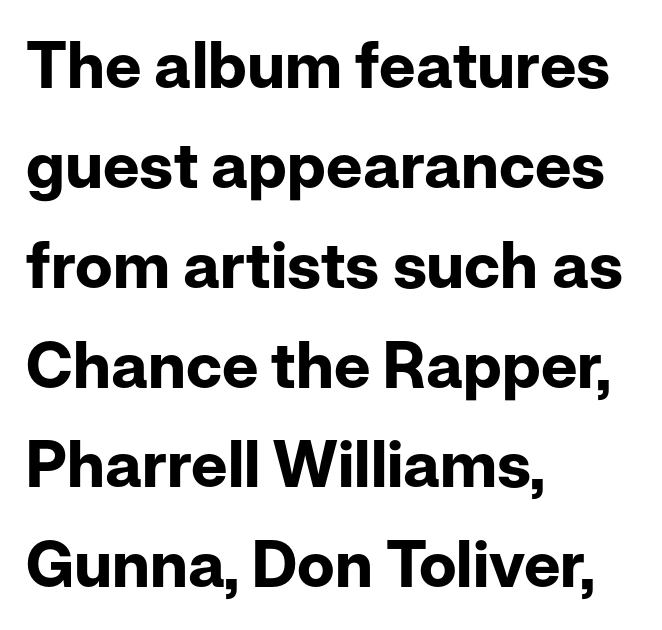
{"serif": "no", "italic": "no", "bold": "yes", "weight": "bold", "width": "normal", "stroke_contrast": "low", "x_height": "medium", "monospaced": "no", "underline": "no", "align": "left", "line_spacing": "normal", "line_spacing_ratio": 1.56, "letter_spacing": "normal", "letter_spacing_em": 0.0, "glyph_px": 64}
